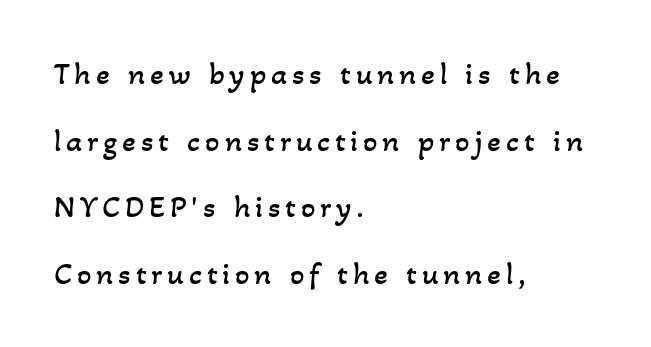
Q: Is the text bold? A: No.
Q: Is the text underlined? A: No.
Q: How is the paragraph aligned? A: Left-aligned.
Q: Is the spacing between lines tight, normal or loose? A: Loose.
Q: Width (condensed, normal, or wide)? A: Normal.
Q: Stroke contrast? A: Low.
Q: x-height? A: Small.
Q: Monospaced? A: No.
